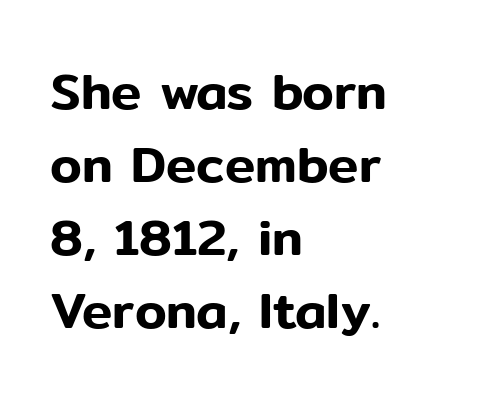
The font family rendered here belongs to the sans-serif group. Evenly set lines give the paragraph a standard silhouette. Words float on clear page, feet unadorned. Look at the tracking — it's just the regular setting, nothing added. A typesetter would call this proportional, since set widths differ per character.
